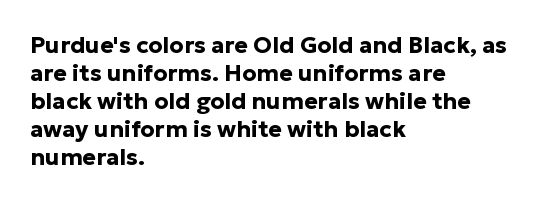
{"italic": "no", "bold": "yes", "underline": "no", "align": "left", "line_spacing_ratio": 1.22, "letter_spacing": "normal", "letter_spacing_em": 0.0, "glyph_px": 23}
